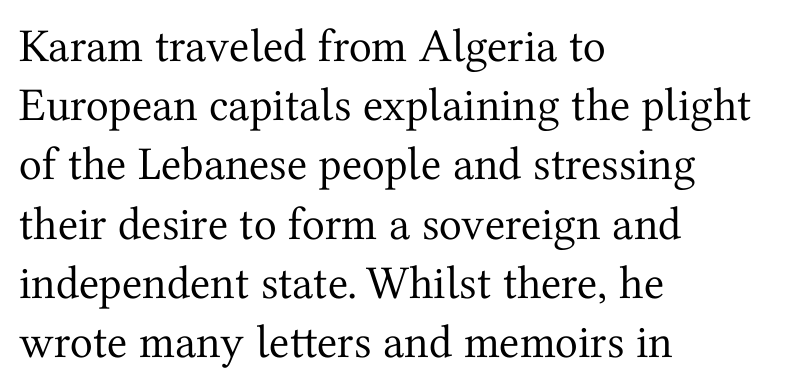
{"serif": "yes", "italic": "no", "bold": "no", "weight": "regular", "width": "normal", "stroke_contrast": "medium", "x_height": "medium", "monospaced": "no", "underline": "no", "align": "left", "line_spacing": "normal", "line_spacing_ratio": 1.26, "letter_spacing": "normal", "letter_spacing_em": 0.0, "glyph_px": 47}
